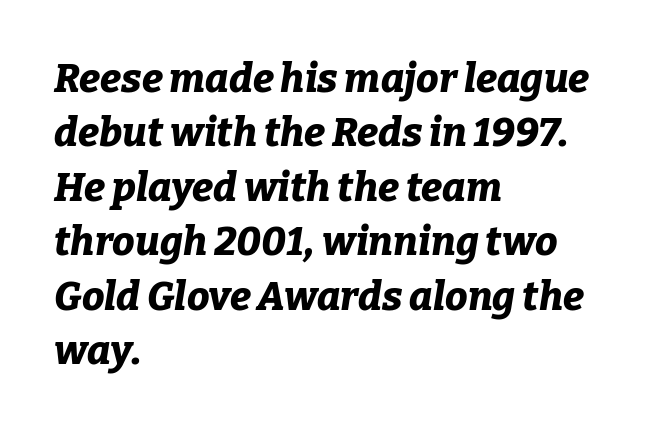
Q: Is the text bold? A: Yes.
Q: Is the text italic (slanted)? A: Yes, it leans right by about 9 degrees.
Q: Is the text underlined? A: No.
Q: How is the paragraph aligned? A: Left-aligned.
Q: Is the spacing between letters normal or unusually wide? A: Normal.
Q: Is the spacing between lines tight, normal or loose? A: Normal.
Q: Width (condensed, normal, or wide)? A: Normal.
Q: Stroke contrast? A: Low.
Q: x-height? A: Medium.
Q: Monospaced? A: No.
